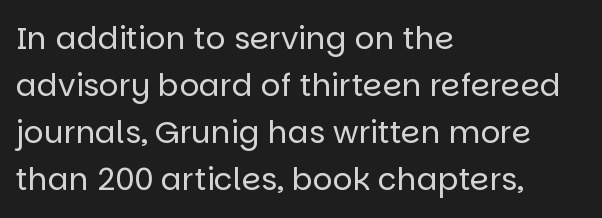
{"serif": "no", "italic": "no", "bold": "no", "weight": "regular", "width": "normal", "stroke_contrast": "low", "x_height": "large", "monospaced": "no", "underline": "no", "align": "left", "line_spacing": "normal", "line_spacing_ratio": 1.52, "letter_spacing": "normal", "letter_spacing_em": 0.0, "glyph_px": 31}
